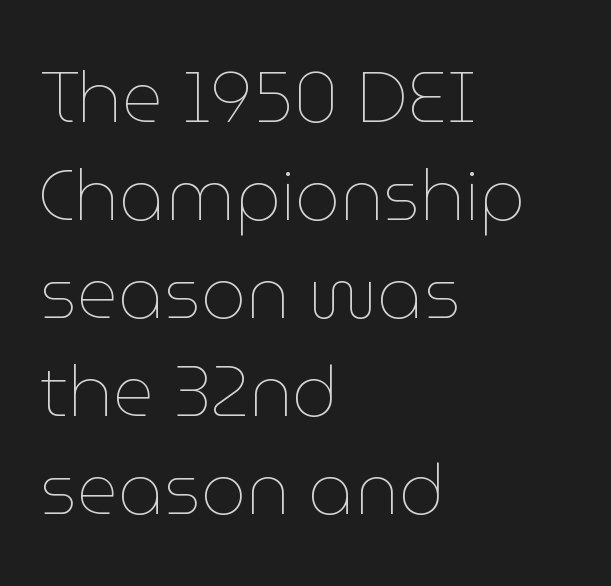
The tracking reads as untouched default to a designer's eye. Every row of glyphs begins at an identical x-position on the left. This sample has the flowing, uneven cadence of proportional lettering. Quick note: not italic, upright. The rows are spaced the way most documents space them. Compared with a typical body face, this is equally light or lighter still.
